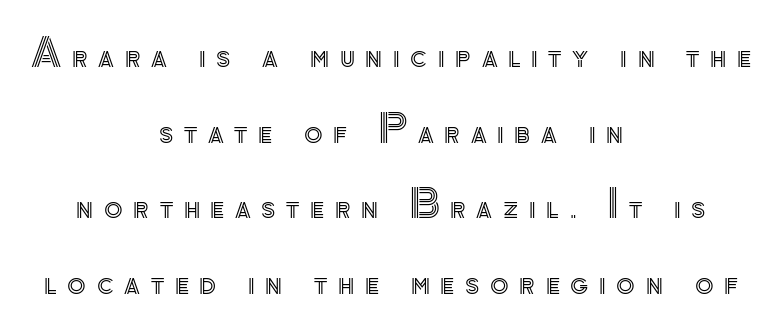
{"italic": "no", "width": "normal", "x_height": "small", "monospaced": "no", "underline": "no", "align": "center", "line_spacing": "loose", "line_spacing_ratio": 1.99, "letter_spacing": "wide", "letter_spacing_em": 0.28, "glyph_px": 38}
